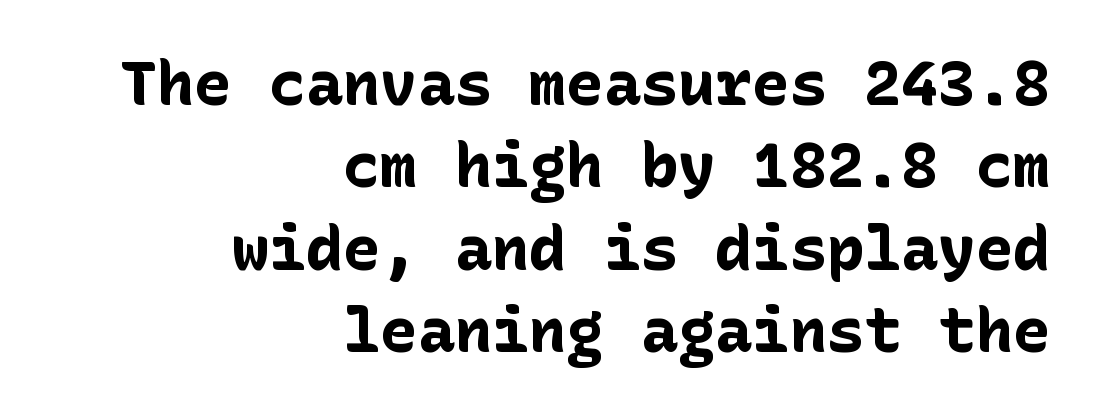
{"serif": "no", "italic": "no", "bold": "yes", "weight": "bold", "width": "normal", "stroke_contrast": "low", "x_height": "medium", "underline": "no", "align": "right", "line_spacing": "normal", "line_spacing_ratio": 1.33, "letter_spacing": "normal", "letter_spacing_em": 0.0, "glyph_px": 62}
